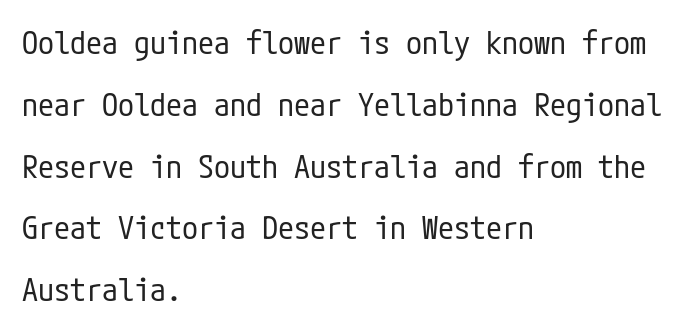
The lines are spread far apart with generous leading. The line texture is even and compact thanks to regular tracking. Is the type heavy? It reads as light-to-regular instead. The glyphs are unaccompanied by any horizontal stroke below them. This is roman type, the default non-slanted kind. A typesetter would label this face a sans.
